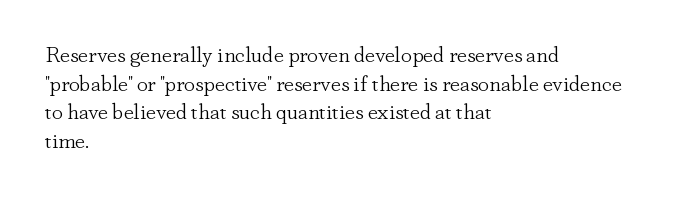
{"italic": "no", "bold": "no", "underline": "no", "align": "left", "line_spacing": "normal", "line_spacing_ratio": 1.3, "letter_spacing": "normal", "letter_spacing_em": 0.0, "glyph_px": 22}
